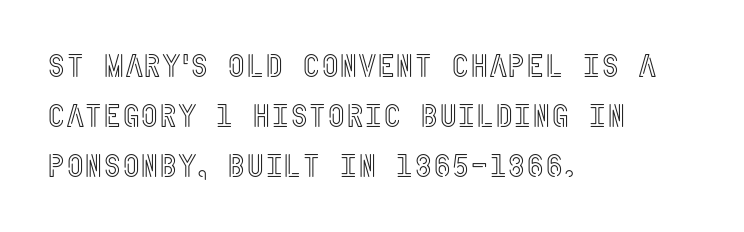
The letterforms sit shoulder to shoulder at normal distance. The specimen omits any rule beneath the text block's lines. Does the copy run flush right? No — it runs flush left. The lines sit at an ordinary, default distance from one another. Vertical strokes here are truly vertical.
